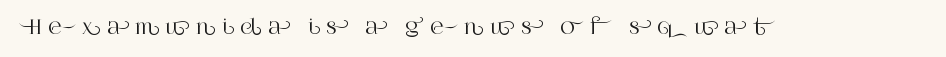
Observe the wide spacing: letters keep a clear distance from each other. Ascenders rise straight up at ninety degrees. The glyphs are unaccompanied by any horizontal stroke below them.
